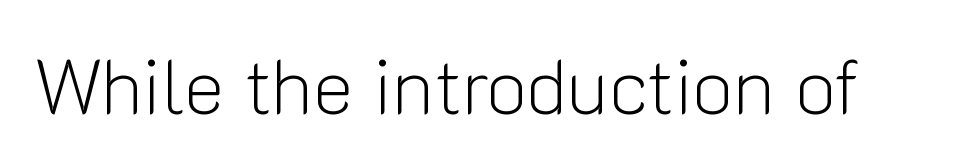
Q: Is the text bold? A: No.
Q: Is the text italic (slanted)? A: No, it is upright.
Q: Is the typeface a serif or a sans-serif typeface? A: Sans-serif.
Q: Is the text underlined? A: No.
Q: Is the spacing between letters normal or unusually wide? A: Normal.
Q: Width (condensed, normal, or wide)? A: Normal.
Q: Stroke contrast? A: Low.
Q: x-height? A: Medium.
Q: Monospaced? A: No.
